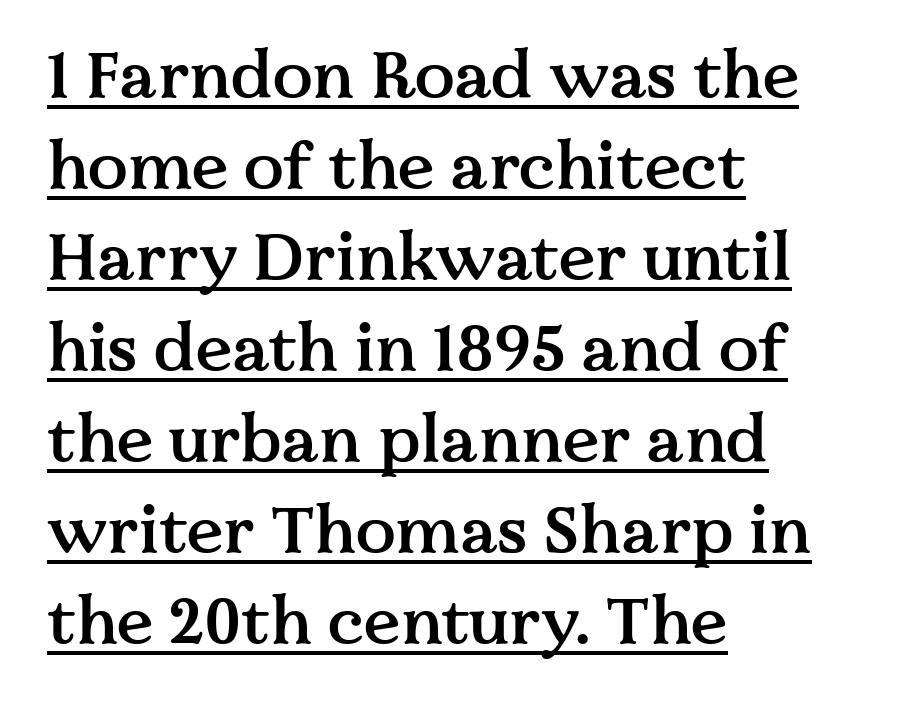
Q: Is the text bold? A: Semi-bold.
Q: Is the text italic (slanted)? A: No, it is upright.
Q: Is the typeface a serif or a sans-serif typeface? A: Serif.
Q: Is the text underlined? A: Yes.
Q: How is the paragraph aligned? A: Left-aligned.
Q: Is the spacing between letters normal or unusually wide? A: Normal.
Q: Is the spacing between lines tight, normal or loose? A: Normal.
Q: Width (condensed, normal, or wide)? A: Normal.
Q: Stroke contrast? A: Medium.
Q: x-height? A: Medium.
Q: Monospaced? A: No.
